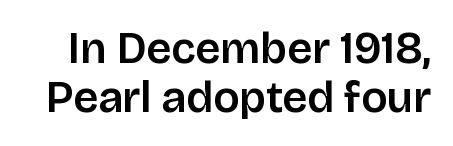
The face used here is rendered with its standard letterfit. The passage shown is typed in a proportional face where columns would drift. Has an underline been added? It has not. Italic? Not at all — the glyphs are vertical. Very little white space separates one row of letters from the next. Serif or sans? Sans — the stroke terminals are bare.
